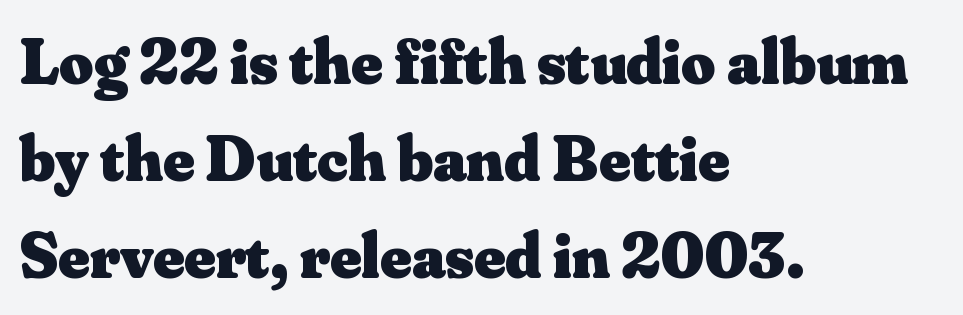
Q: Is the text bold? A: Yes.
Q: Is the text italic (slanted)? A: No, it is upright.
Q: Is the typeface a serif or a sans-serif typeface? A: Serif.
Q: Is the text underlined? A: No.
Q: How is the paragraph aligned? A: Left-aligned.
Q: Is the spacing between letters normal or unusually wide? A: Normal.
Q: Is the spacing between lines tight, normal or loose? A: Normal.
Q: Width (condensed, normal, or wide)? A: Normal.
Q: Stroke contrast? A: Medium.
Q: x-height? A: Small.
Q: Monospaced? A: No.
